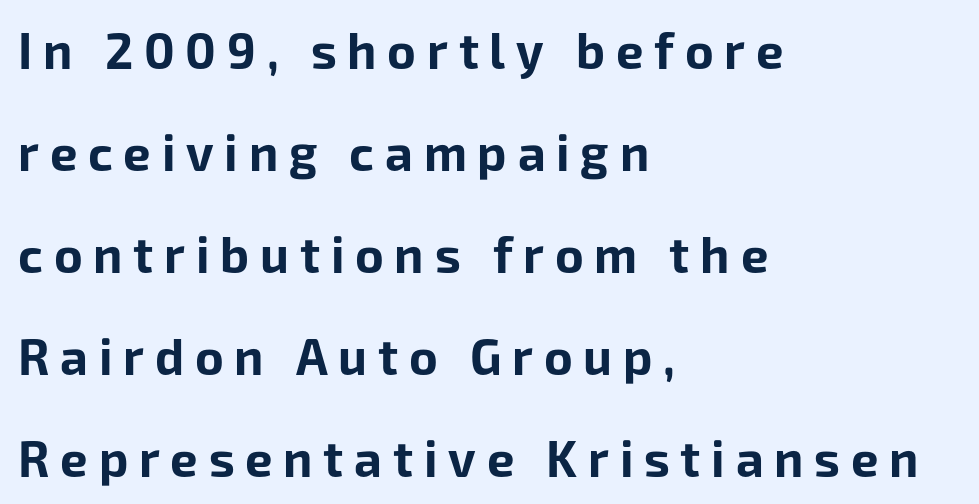
Regarding serifs, this sample does without them. Just letters on the line, the space beneath them empty. The rag falls on the right side of this text block. Posture: upright roman. The rendering inserts visible extra space after every character. The face used here is proportionally spaced, like ordinary book or web type.
